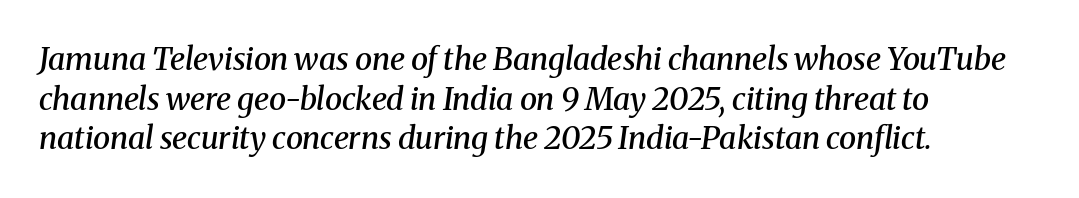
Q: Is the text bold? A: Semi-bold.
Q: Is the text italic (slanted)? A: Yes, it leans right by about 8 degrees.
Q: Is the typeface a serif or a sans-serif typeface? A: Serif.
Q: Is the text underlined? A: No.
Q: How is the paragraph aligned? A: Left-aligned.
Q: Is the spacing between letters normal or unusually wide? A: Normal.
Q: Is the spacing between lines tight, normal or loose? A: Normal.
Q: Width (condensed, normal, or wide)? A: Normal.
Q: Stroke contrast? A: Medium.
Q: x-height? A: Medium.
Q: Monospaced? A: No.
